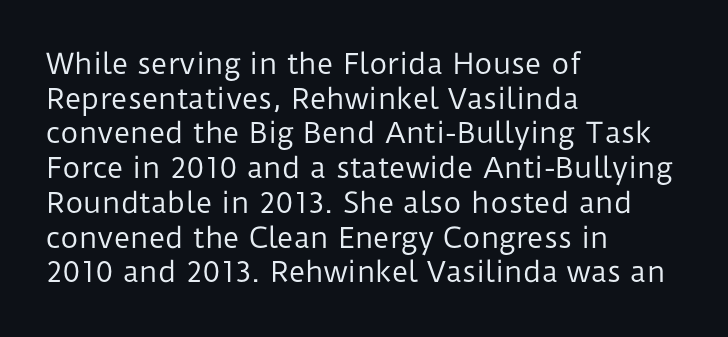
Q: Is the text bold? A: No.
Q: Is the text italic (slanted)? A: No, it is upright.
Q: Is the typeface a serif or a sans-serif typeface? A: Sans-serif.
Q: Is the text underlined? A: No.
Q: How is the paragraph aligned? A: Left-aligned.
Q: Is the spacing between letters normal or unusually wide? A: Normal.
Q: Width (condensed, normal, or wide)? A: Normal.
Q: Stroke contrast? A: Low.
Q: x-height? A: Medium.
Q: Monospaced? A: No.
